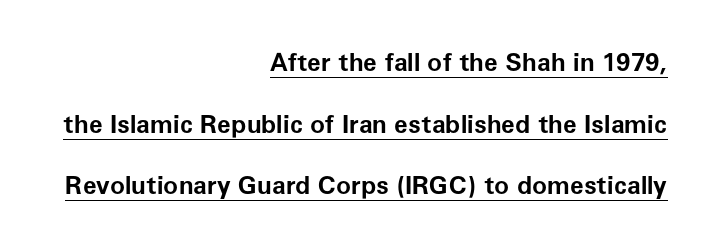
{"italic": "no", "bold": "yes", "underline": "yes", "align": "right", "line_spacing": "loose", "line_spacing_ratio": 2.47, "letter_spacing": "normal", "letter_spacing_em": 0.0, "glyph_px": 25}
